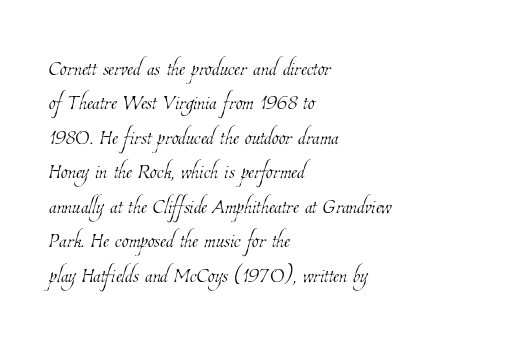
The image shows 28 px thin, condensed type; set left-aligned, line spacing 1.23x, normal letter spacing, not underlined; low stroke contrast and a medium x-height.
